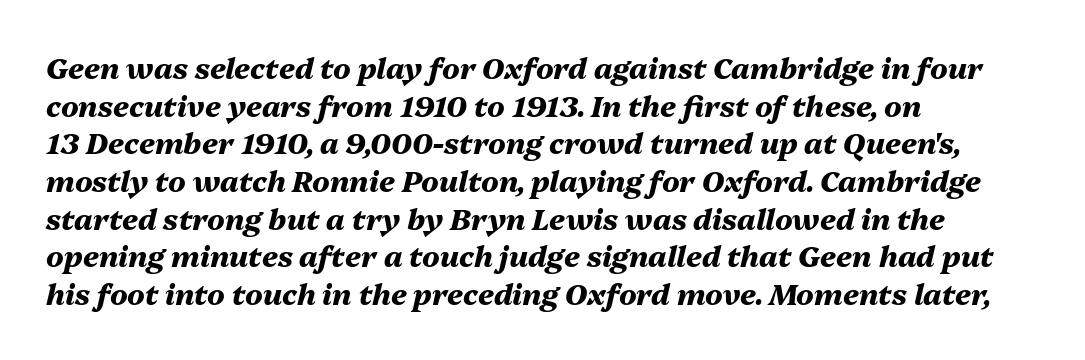
Q: Is the text bold? A: Yes.
Q: Is the text italic (slanted)? A: Yes, it leans right by about 13 degrees.
Q: Is the text underlined? A: No.
Q: How is the paragraph aligned? A: Left-aligned.
Q: Is the spacing between letters normal or unusually wide? A: Normal.
Q: Is the spacing between lines tight, normal or loose? A: Normal.
Q: Width (condensed, normal, or wide)? A: Normal.
Q: Stroke contrast? A: Medium.
Q: x-height? A: Medium.
Q: Monospaced? A: No.
